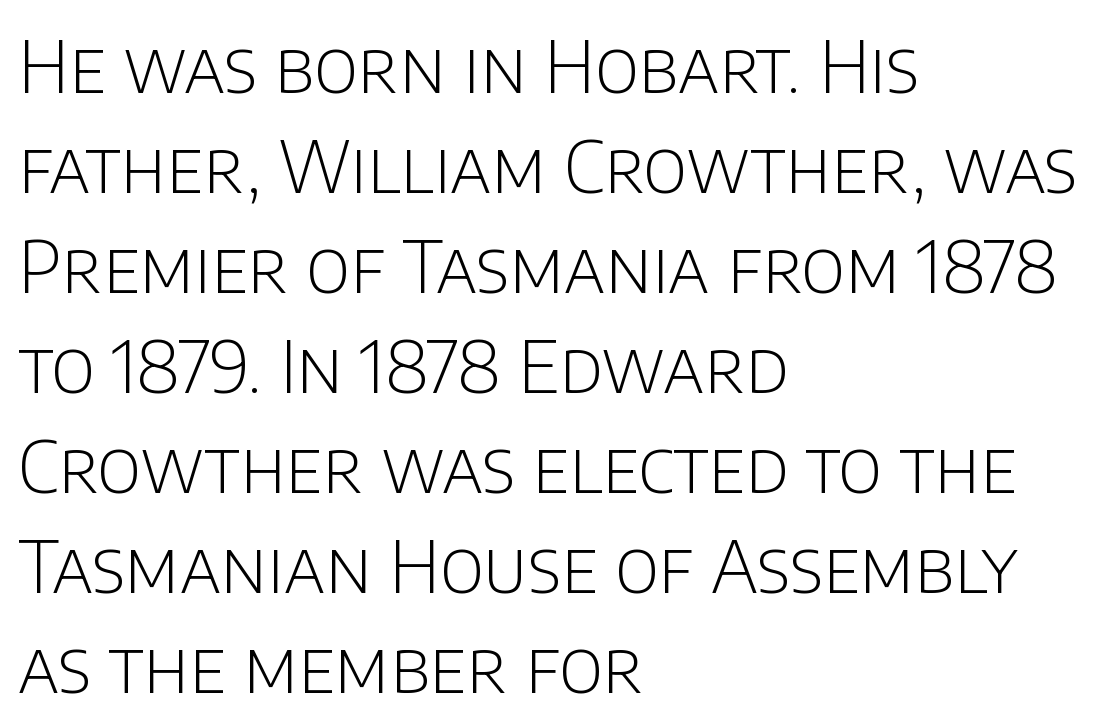
{"serif": "no", "italic": "no", "bold": "no", "weight": "light", "width": "normal", "stroke_contrast": "low", "x_height": "large", "monospaced": "no", "underline": "no", "align": "left", "line_spacing": "normal", "line_spacing_ratio": 1.39, "letter_spacing": "normal", "letter_spacing_em": 0.0, "glyph_px": 72}
